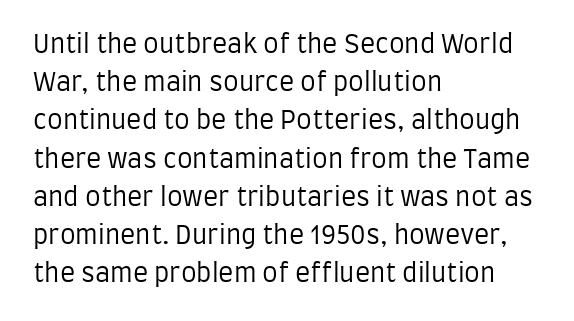
The image shows 25 px text type, upright; set left-aligned, normal line spacing (1.53x), normal letter spacing, not underlined.
